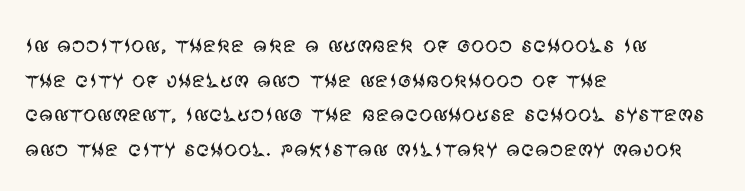
Q: Is the text bold? A: No.
Q: Is the text italic (slanted)? A: No, it is upright.
Q: Is the text underlined? A: No.
Q: How is the paragraph aligned? A: Left-aligned.
Q: Is the spacing between letters normal or unusually wide? A: Normal.
Q: Is the spacing between lines tight, normal or loose? A: Normal.
